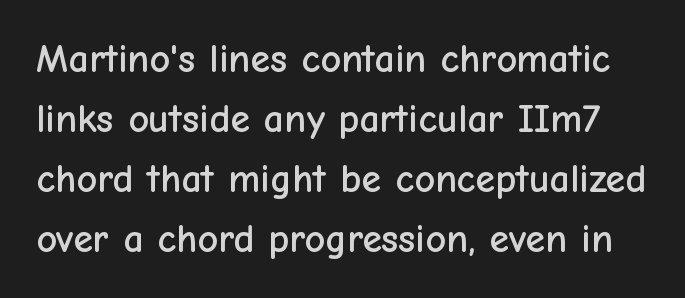
In terms of leading, this rendering sits right in the middle. Are there feet on the stems? There aren't — it's a sans. Decoration check: the copy has no underline. Words appear dense and cohesive because spacing is normal.
